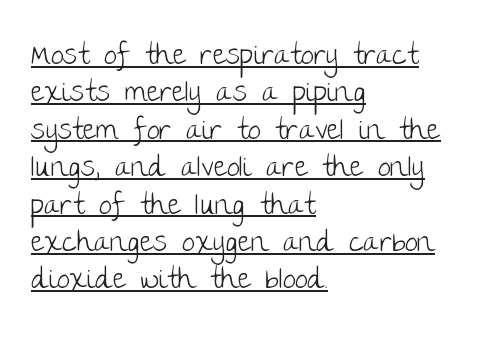
The image shows 29 px light sans-serif type, upright; set left-aligned, normal line spacing (1.29x), normal letter spacing, underlined; low stroke contrast and a large x-height.
